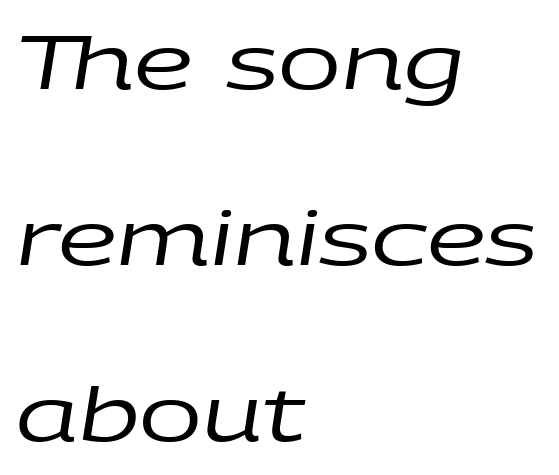
Q: Is the text bold? A: No.
Q: Is the text italic (slanted)? A: Yes, it leans right by about 9 degrees.
Q: Is the text underlined? A: No.
Q: How is the paragraph aligned? A: Left-aligned.
Q: Is the spacing between letters normal or unusually wide? A: Normal.
Q: Is the spacing between lines tight, normal or loose? A: Loose.
Q: Width (condensed, normal, or wide)? A: Wide.
Q: Stroke contrast? A: Low.
Q: x-height? A: Large.
Q: Monospaced? A: No.
